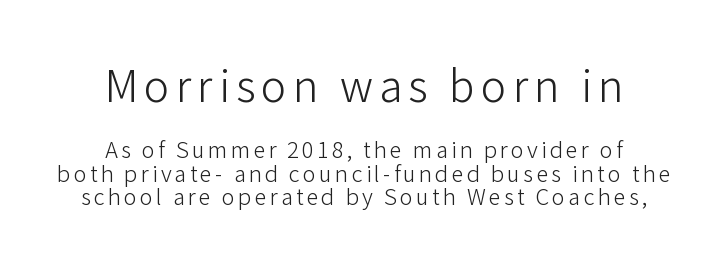
The image shows 43 px light sans-serif type, upright; set centered, tight line spacing (1.07x), not underlined; the first (top) block is 1.95x larger; low stroke contrast and a medium x-height.
